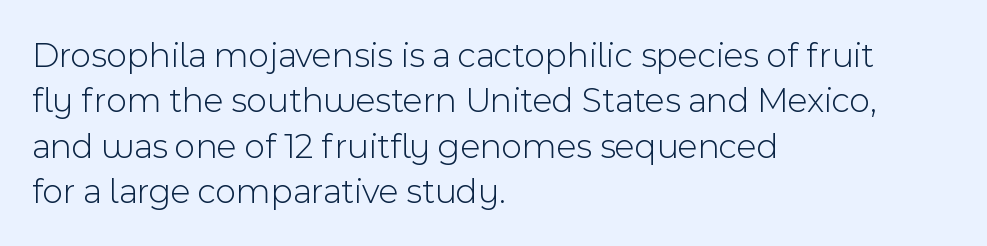
{"serif": "no", "italic": "no", "bold": "no", "weight": "light", "width": "normal", "x_height": "medium", "monospaced": "no", "underline": "no", "align": "left", "line_spacing": "normal", "line_spacing_ratio": 1.26, "letter_spacing": "normal", "letter_spacing_em": 0.0, "glyph_px": 36}
